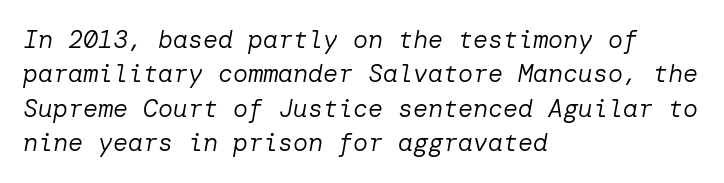
The image shows 25 px text type, italic (leaning right); set left-aligned, normal line spacing (1.38x), normal letter spacing, not underlined.
